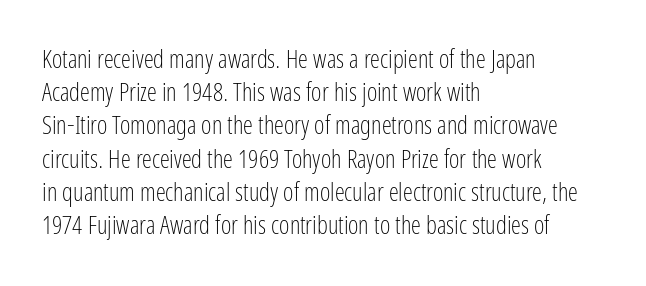
Q: Is the text bold? A: No.
Q: Is the text italic (slanted)? A: No, it is upright.
Q: Is the text underlined? A: No.
Q: How is the paragraph aligned? A: Left-aligned.
Q: Is the spacing between letters normal or unusually wide? A: Normal.
Q: Is the spacing between lines tight, normal or loose? A: Normal.
